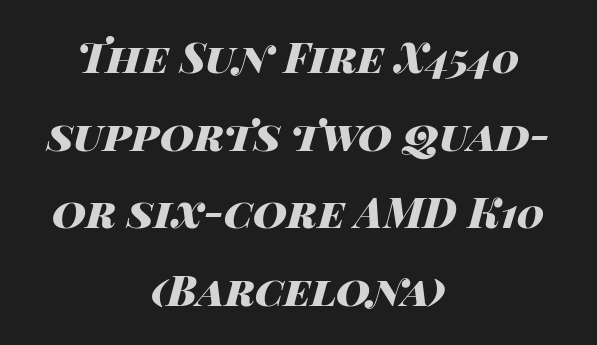
Is this a fixed-width face? No — the glyphs have proportional, varying widths. Type without underlining. How are the letters spaced? Ordinarily, with no added tracking. The glyphs have the mass of a bold cut. The rag falls on both sides of this text block equally.
